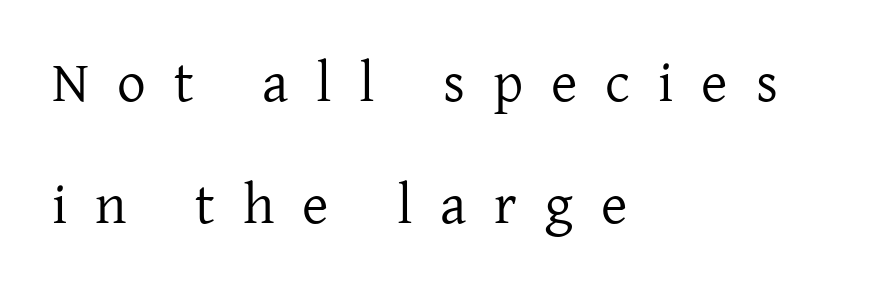
{"serif": "yes", "italic": "no", "bold": "no", "weight": "regular", "width": "normal", "stroke_contrast": "low", "x_height": "medium", "monospaced": "no", "underline": "no", "align": "left", "line_spacing": "loose", "line_spacing_ratio": 2.14, "letter_spacing": "wide", "letter_spacing_em": 0.49, "glyph_px": 57}
